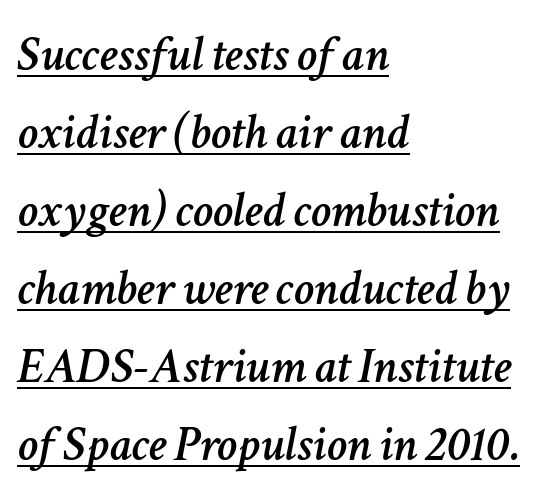
Q: Is the text italic (slanted)? A: Yes, it leans right by about 11 degrees.
Q: Is the text underlined? A: Yes.
Q: How is the paragraph aligned? A: Left-aligned.
Q: Is the spacing between letters normal or unusually wide? A: Normal.
Q: Is the spacing between lines tight, normal or loose? A: Normal.
Q: Width (condensed, normal, or wide)? A: Normal.
Q: Stroke contrast? A: Low.
Q: x-height? A: Medium.
Q: Monospaced? A: No.
